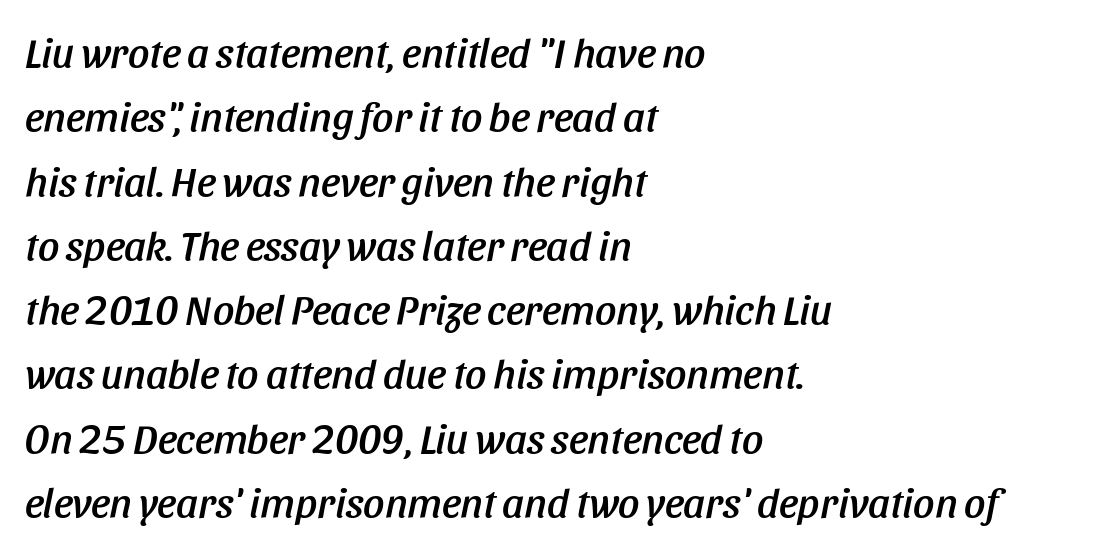
The image shows 42 px condensed type, italic (leaning right); set left-aligned, normal line spacing (1.53x), normal letter spacing, not underlined; low stroke contrast and a large x-height.
